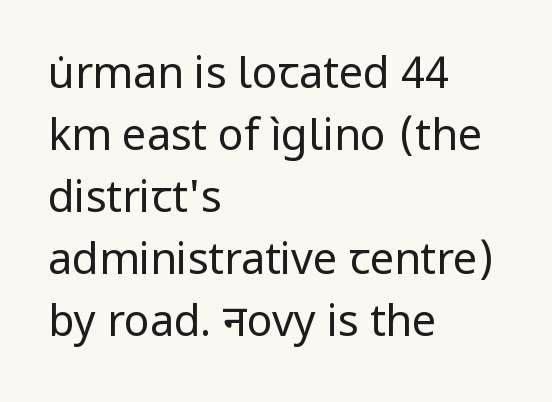
Q: Is the text bold? A: No.
Q: Is the text italic (slanted)? A: No, it is upright.
Q: Is the typeface a serif or a sans-serif typeface? A: Sans-serif.
Q: Is the text underlined? A: No.
Q: How is the paragraph aligned? A: Left-aligned.
Q: Is the spacing between letters normal or unusually wide? A: Normal.
Q: Is the spacing between lines tight, normal or loose? A: Normal.
Q: Width (condensed, normal, or wide)? A: Normal.
Q: Stroke contrast? A: Low.
Q: x-height? A: Medium.
Q: Monospaced? A: No.
